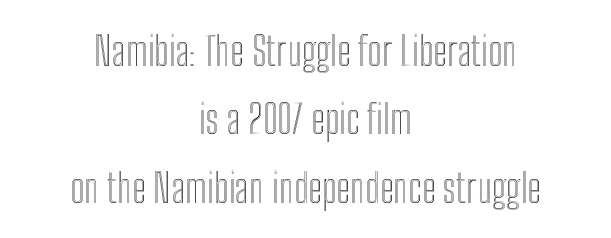
{"italic": "no", "width": "condensed", "x_height": "medium", "monospaced": "no", "underline": "no", "align": "center", "line_spacing_ratio": 1.71, "letter_spacing": "normal", "letter_spacing_em": 0.0, "glyph_px": 40}
